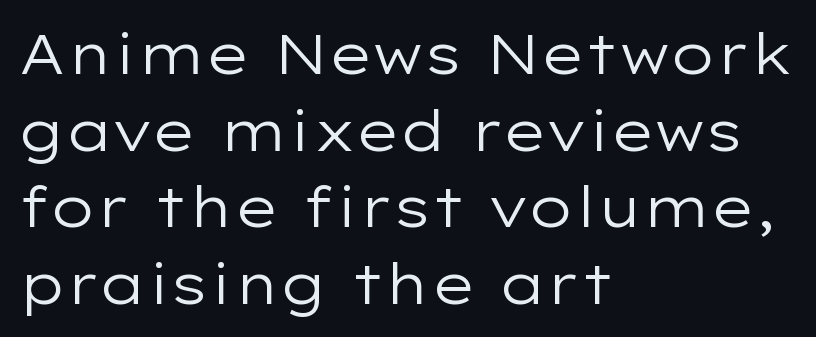
{"serif": "no", "italic": "no", "bold": "no", "weight": "regular", "width": "wide", "stroke_contrast": "low", "x_height": "medium", "monospaced": "no", "underline": "no", "align": "left", "line_spacing": "normal", "line_spacing_ratio": 1.37, "letter_spacing": "normal", "letter_spacing_em": 0.0, "glyph_px": 56}
